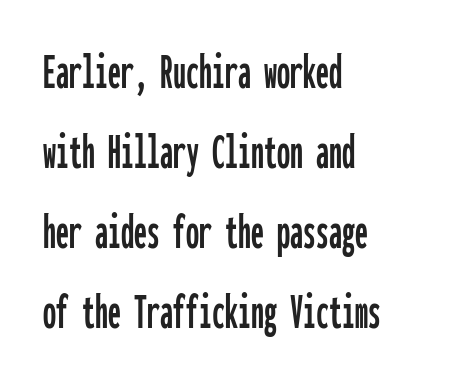
{"serif": "no", "italic": "no", "width": "condensed", "stroke_contrast": "low", "x_height": "medium", "monospaced": "yes", "underline": "no", "align": "left", "line_spacing": "normal", "line_spacing_ratio": 1.54, "letter_spacing": "normal", "letter_spacing_em": 0.0, "glyph_px": 52}
